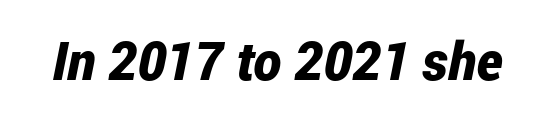
{"italic": "yes", "lean": "right", "slant_degrees": 12, "bold": "yes", "weight": "bold", "width": "condensed", "stroke_contrast": "low", "x_height": "medium", "monospaced": "no", "underline": "no", "letter_spacing": "normal", "letter_spacing_em": 0.0, "glyph_px": 53}
